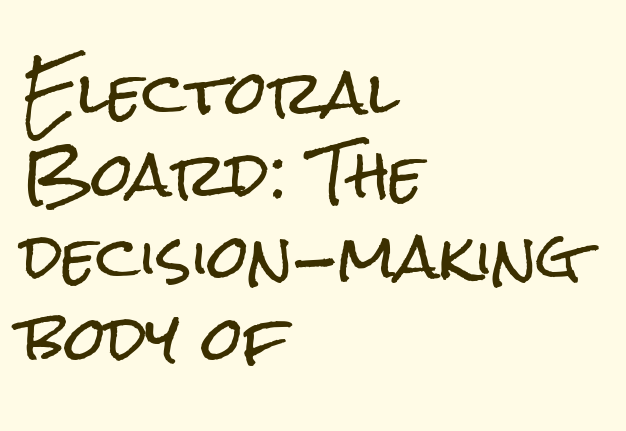
{"serif": "no", "italic": "no", "width": "condensed", "stroke_contrast": "low", "x_height": "medium", "monospaced": "no", "underline": "no", "align": "left", "line_spacing": "normal", "line_spacing_ratio": 1.39, "letter_spacing": "normal", "letter_spacing_em": 0.0, "glyph_px": 59}
